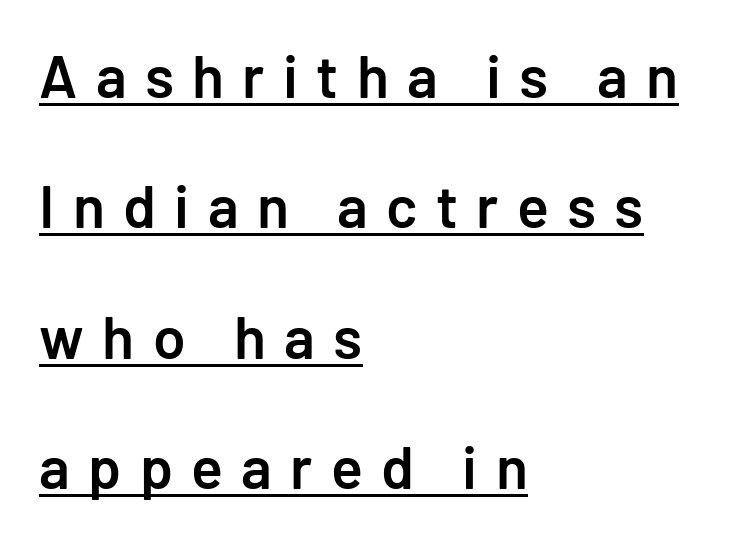
{"serif": "no", "italic": "no", "bold": "semi", "weight": "semibold", "width": "normal", "stroke_contrast": "low", "x_height": "medium", "monospaced": "no", "underline": "yes", "align": "left", "line_spacing": "loose", "line_spacing_ratio": 2.21, "letter_spacing": "wide", "letter_spacing_em": 0.31, "glyph_px": 59}
